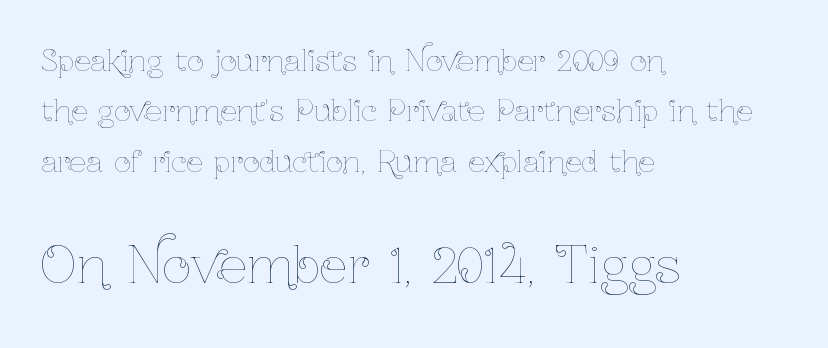
{"italic": "no", "bold": "no", "weight": "thin", "width": "condensed", "stroke_contrast": "low", "x_height": "medium", "monospaced": "no", "underline": "no", "align": "left", "line_spacing_ratio": 1.74, "letter_spacing": "normal", "letter_spacing_em": 0.0, "larger_block": "second", "size_ratio": 1.72, "glyph_px": 50}
